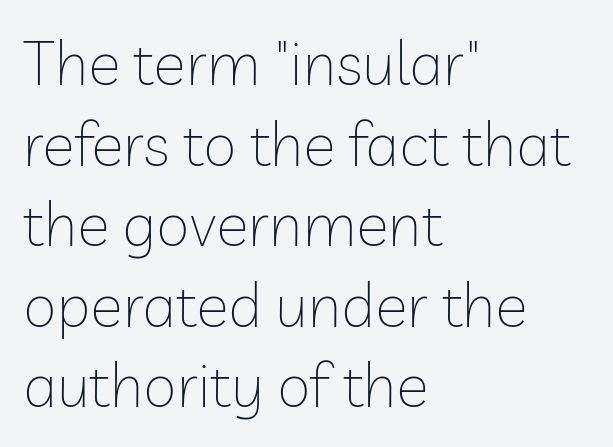
Q: Is the text bold? A: No.
Q: Is the text italic (slanted)? A: No, it is upright.
Q: Is the typeface a serif or a sans-serif typeface? A: Sans-serif.
Q: Is the text underlined? A: No.
Q: How is the paragraph aligned? A: Left-aligned.
Q: Is the spacing between letters normal or unusually wide? A: Normal.
Q: Is the spacing between lines tight, normal or loose? A: Normal.
Q: Width (condensed, normal, or wide)? A: Normal.
Q: Stroke contrast? A: Low.
Q: x-height? A: Medium.
Q: Monospaced? A: No.
